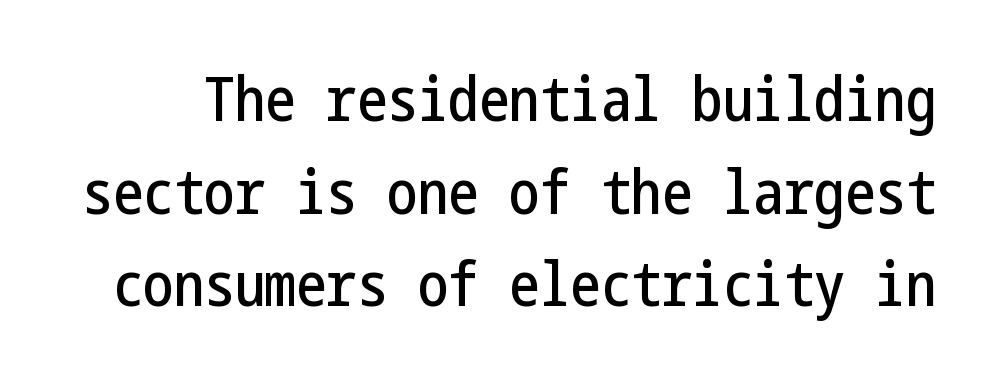
The image shows 61 px condensed sans-serif type, upright; set normal line spacing (1.52x), normal letter spacing, not underlined; low stroke contrast and a medium x-height.
